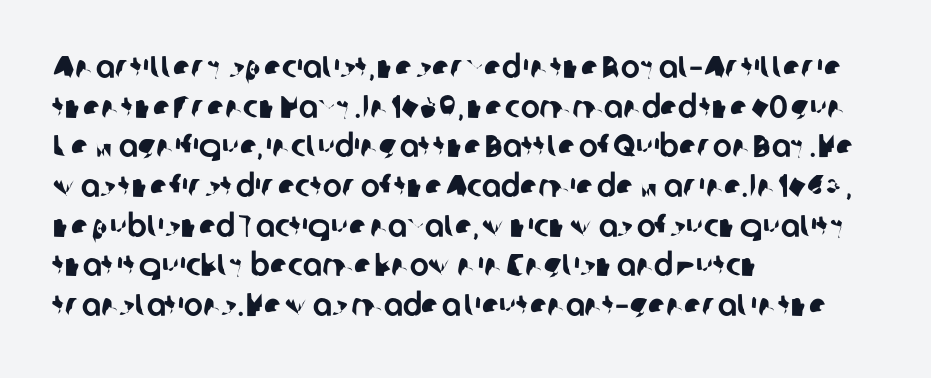
Caption: standard tracking, unaltered. Each letter keeps its own natural width here, so spacing adapts to shape. The paragraph has a hard left edge and a soft right edge. The passage shown is typeset with a sans-serif family. No word sits above an underline.
